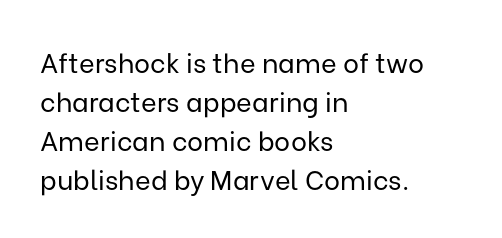
Nothing heavy about these letters — not bold at all. The block of text has a typical density, with ordinary space between rows. Posture: straight, roman, zero tilt. Quick note: underline off. The letterforms sit shoulder to shoulder at normal distance.
